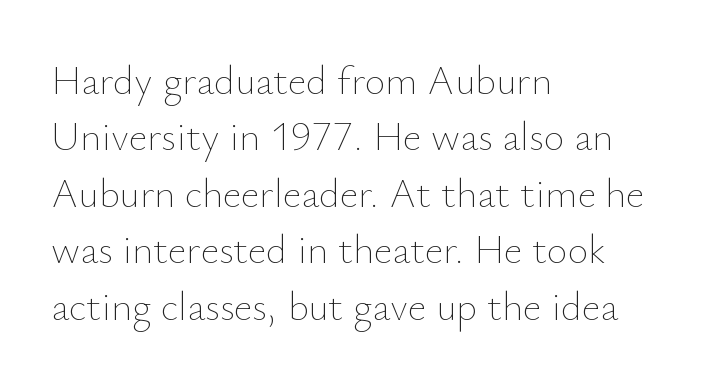
{"italic": "no", "bold": "no", "weight": "thin", "width": "normal", "stroke_contrast": "low", "x_height": "small", "monospaced": "no", "underline": "no", "align": "left", "line_spacing": "normal", "line_spacing_ratio": 1.41, "letter_spacing": "normal", "letter_spacing_em": 0.0, "glyph_px": 40}
